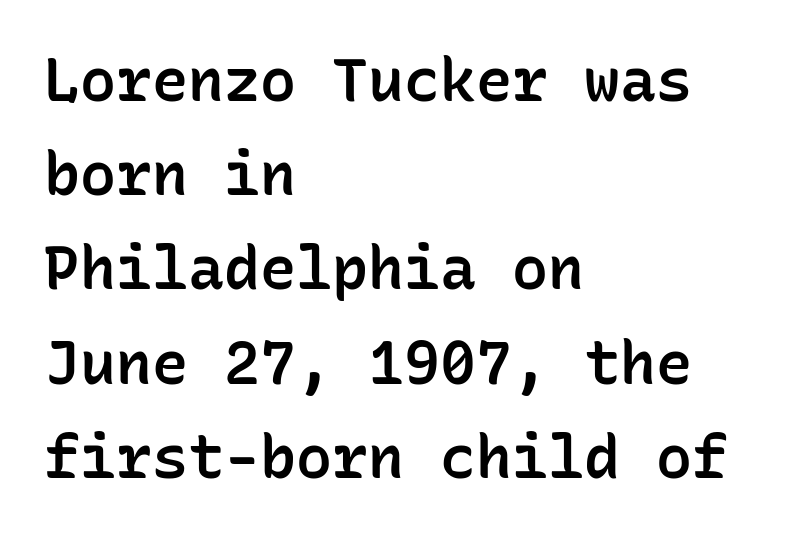
{"serif": "no", "italic": "no", "bold": "semi", "weight": "semibold", "width": "normal", "stroke_contrast": "low", "x_height": "medium", "monospaced": "yes", "underline": "no", "align": "left", "line_spacing": "normal", "line_spacing_ratio": 1.57, "letter_spacing": "normal", "letter_spacing_em": 0.0, "glyph_px": 60}
